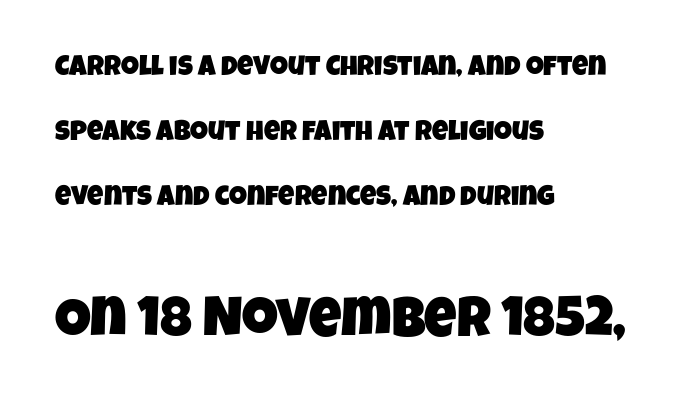
{"serif": "no", "width": "condensed", "stroke_contrast": "low", "x_height": "large", "monospaced": "no", "underline": "no", "align": "left", "line_spacing": "loose", "line_spacing_ratio": 2.33, "letter_spacing": "normal", "letter_spacing_em": 0.0, "larger_block": "second", "size_ratio": 2.0, "glyph_px": 56}
